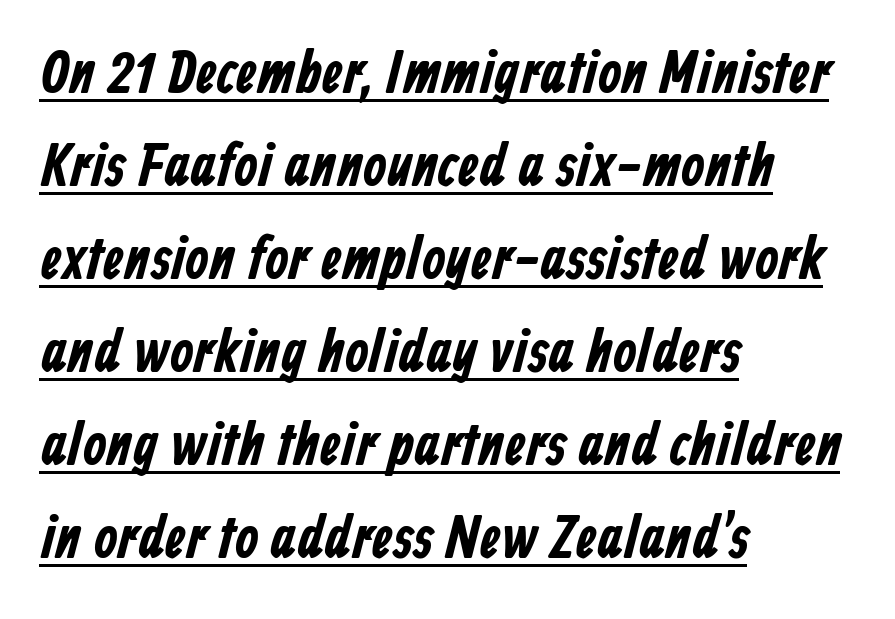
If you measured baseline to baseline, you'd find a middling distance. The letters advance in unequal steps, a hallmark of proportional type. This rendering uses left alignment, leaving the right contour irregular. The line texture is even and compact thanks to regular tracking. The words here are underlined.
